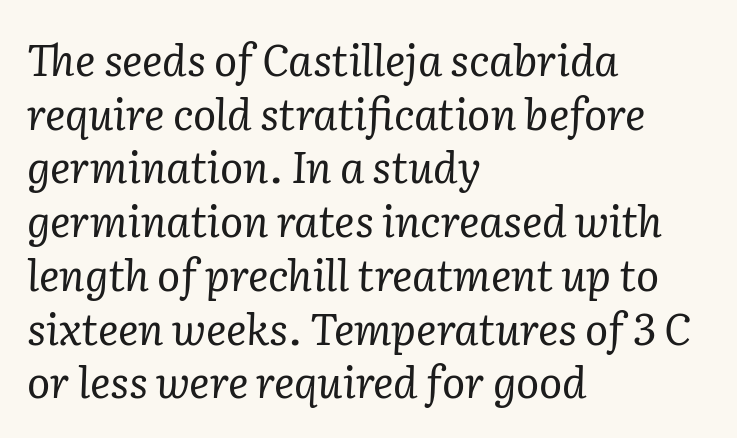
Q: Is the text bold? A: No.
Q: Is the text italic (slanted)? A: Yes, it leans right by about 2 degrees.
Q: Is the typeface a serif or a sans-serif typeface? A: Serif.
Q: Is the text underlined? A: No.
Q: How is the paragraph aligned? A: Left-aligned.
Q: Is the spacing between letters normal or unusually wide? A: Normal.
Q: Is the spacing between lines tight, normal or loose? A: Normal.
Q: Width (condensed, normal, or wide)? A: Normal.
Q: Stroke contrast? A: Low.
Q: x-height? A: Medium.
Q: Monospaced? A: No.
